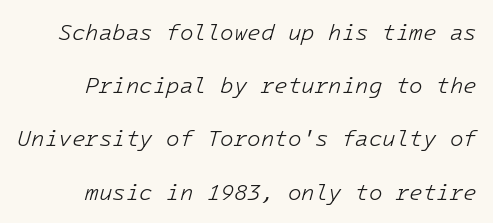
Q: Is the text bold? A: No.
Q: Is the text italic (slanted)? A: Yes, it leans right by about 16 degrees.
Q: Is the text underlined? A: No.
Q: Is the spacing between letters normal or unusually wide? A: Normal.
Q: Is the spacing between lines tight, normal or loose? A: Loose.
